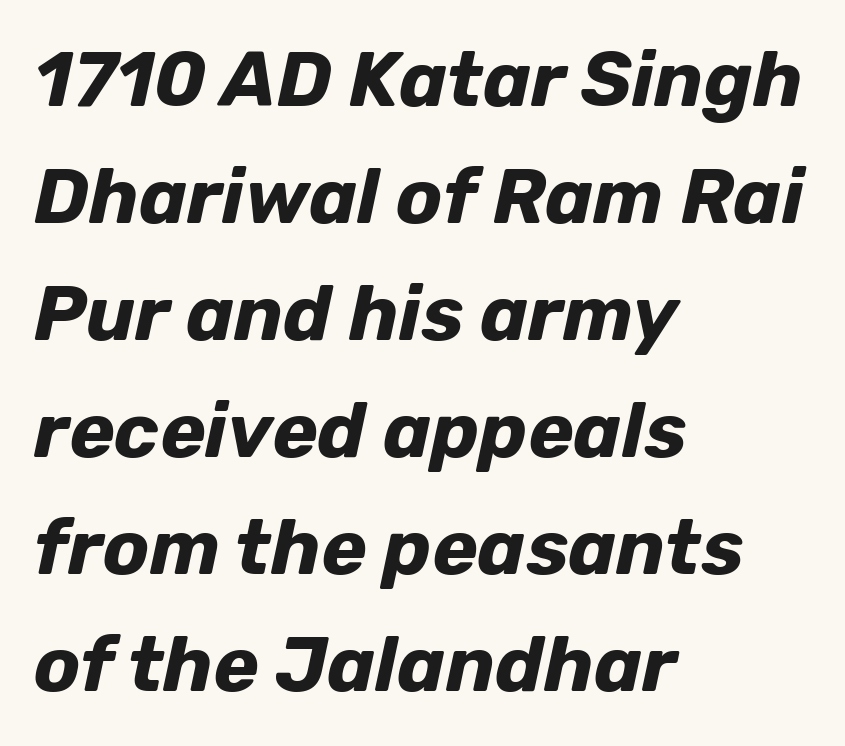
The words here are not underlined. Think of a printed novel: that variable character pitch is what you see here. Which margin do the lines hug? The left one — the right edge is uneven. Posture: slanted. Evenly set lines give the paragraph a standard silhouette. Look at the tracking — it's just the regular setting, nothing added.
